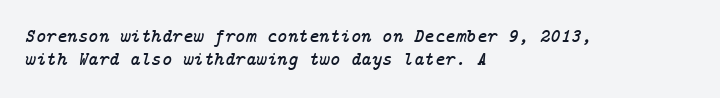
Q: Is the text italic (slanted)? A: Yes, it leans right by about 14 degrees.
Q: Is the text underlined? A: No.
Q: How is the paragraph aligned? A: Left-aligned.
Q: Is the spacing between letters normal or unusually wide? A: Normal.
Q: Is the spacing between lines tight, normal or loose? A: Tight.
